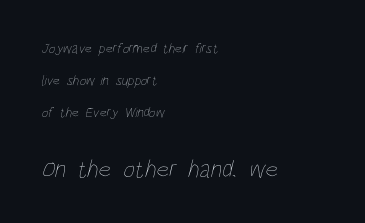
Q: Is the text bold? A: No.
Q: Is the text underlined? A: No.
Q: How is the paragraph aligned? A: Left-aligned.
Q: Is the spacing between letters normal or unusually wide? A: Normal.
Q: Is the spacing between lines tight, normal or loose? A: Loose.
Q: Which block of text is set in a larger size, the first (top) or the second (bottom)? A: The second (bottom) one.
